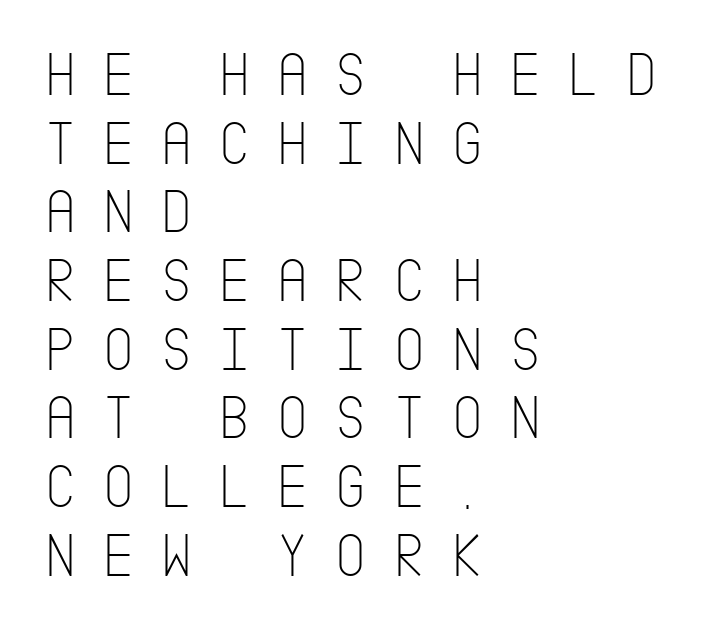
The letters carry no serifs — their stems end cleanly without finishing strokes. When letters stand straight like this, we call the style roman or upright. Anything drawn beneath the words? Only blank space. Think standard paragraph weight, or any step lighter than that.
